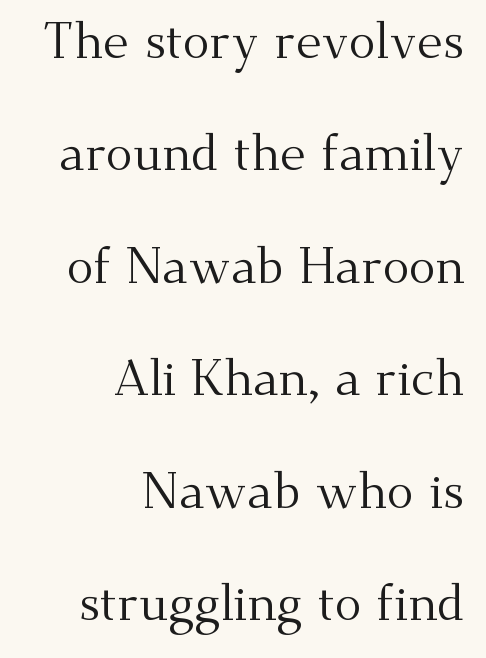
{"serif": "yes", "italic": "no", "bold": "no", "weight": "regular", "width": "normal", "stroke_contrast": "medium", "x_height": "small", "monospaced": "no", "underline": "no", "align": "right", "line_spacing": "loose", "line_spacing_ratio": 2.25, "letter_spacing": "normal", "letter_spacing_em": 0.0, "glyph_px": 50}
